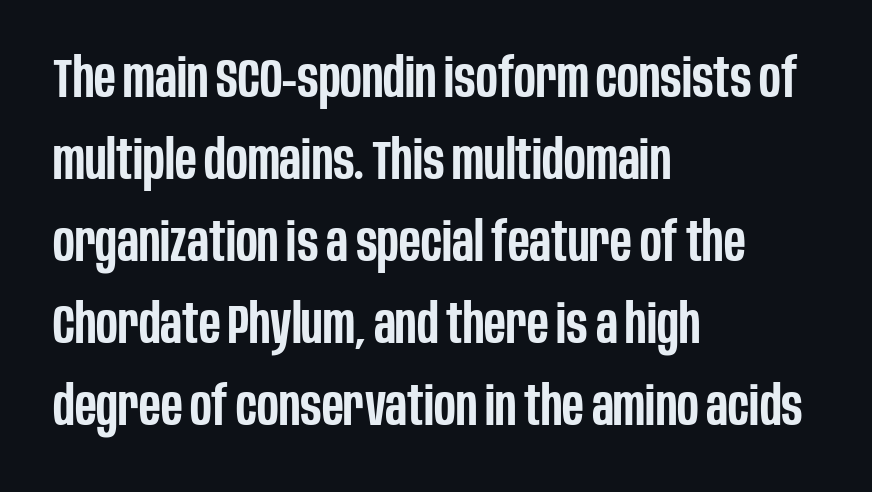
{"serif": "no", "italic": "no", "bold": "semi", "weight": "semibold", "width": "condensed", "stroke_contrast": "low", "x_height": "large", "monospaced": "no", "underline": "no", "align": "left", "line_spacing": "normal", "line_spacing_ratio": 1.49, "letter_spacing": "normal", "letter_spacing_em": 0.0, "glyph_px": 55}
